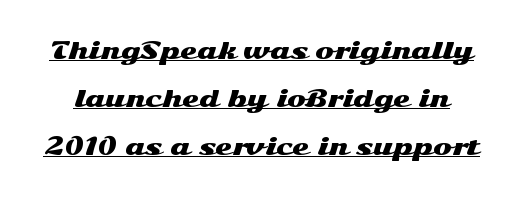
{"underline": "yes", "line_spacing": "loose", "line_spacing_ratio": 2.19, "letter_spacing": "normal", "letter_spacing_em": 0.0, "glyph_px": 22}
